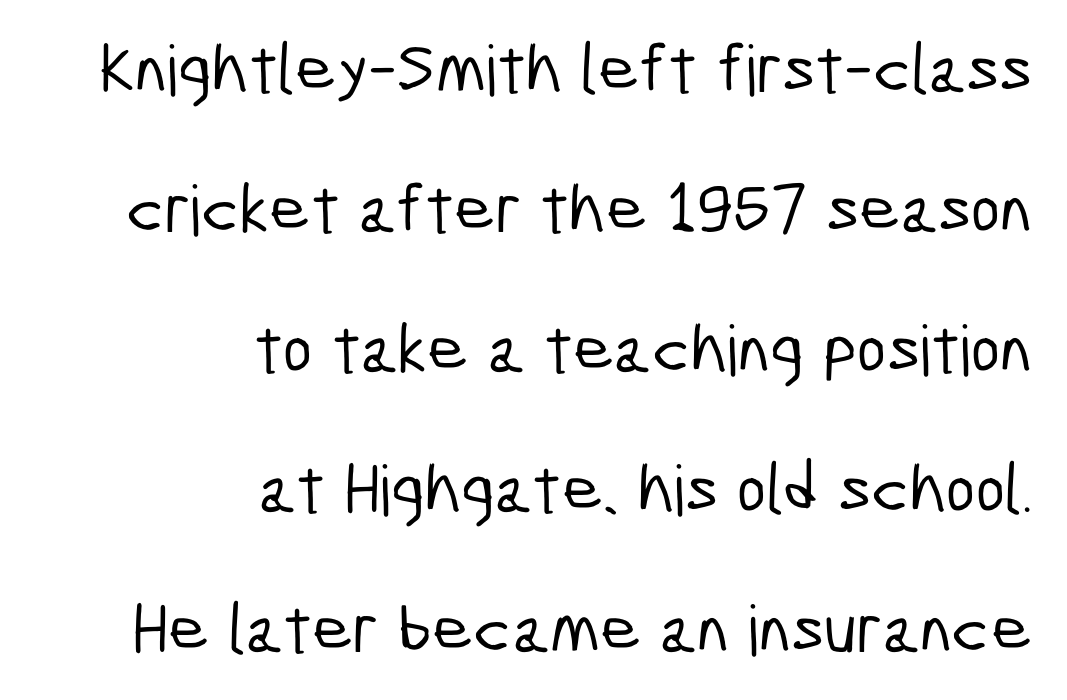
You could fit nearly another row in the gap between these rows. This sample uses a sans-serif face. This rendering features lettering with no underline. The letters sit at their default tracking, neither squeezed nor spread. Character widths vary here, with narrow letters taking less room than wide ones. Horizontal alignment here is rightward, an uncommon choice for prose.
